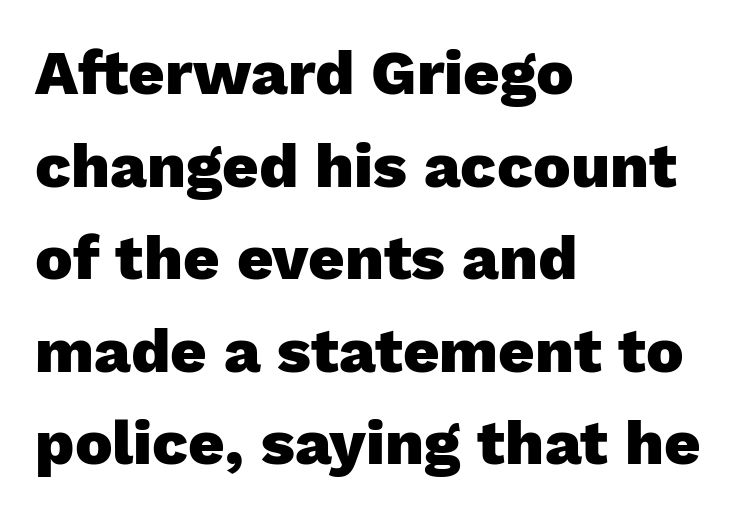
Q: Is the text bold? A: Yes.
Q: Is the text italic (slanted)? A: No, it is upright.
Q: Is the typeface a serif or a sans-serif typeface? A: Sans-serif.
Q: Is the text underlined? A: No.
Q: How is the paragraph aligned? A: Left-aligned.
Q: Is the spacing between letters normal or unusually wide? A: Normal.
Q: Is the spacing between lines tight, normal or loose? A: Normal.
Q: Width (condensed, normal, or wide)? A: Normal.
Q: Stroke contrast? A: Low.
Q: x-height? A: Medium.
Q: Monospaced? A: No.
